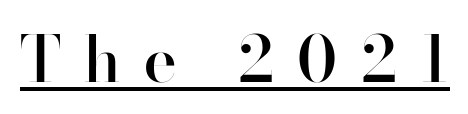
Stroke thickness is moderately raised; the sample reads as semibold. Students, note that the glyphs here are deliberately spaced far apart. The type family on display is of the sans-serif kind. Do the characters align in a grid? No, the font is proportional.
